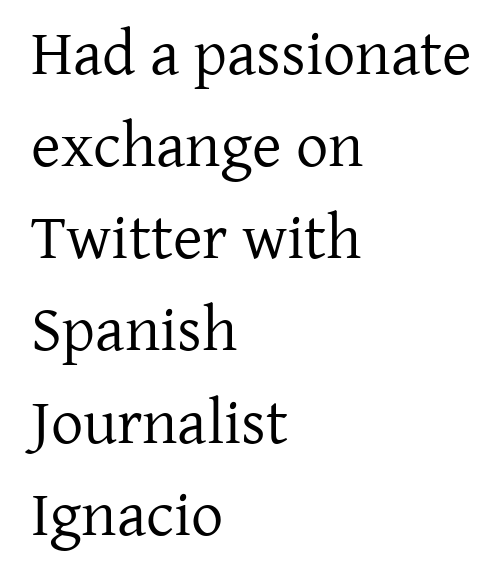
Q: Is the text bold? A: No.
Q: Is the text italic (slanted)? A: No, it is upright.
Q: Is the typeface a serif or a sans-serif typeface? A: Serif.
Q: Is the text underlined? A: No.
Q: How is the paragraph aligned? A: Left-aligned.
Q: Is the spacing between letters normal or unusually wide? A: Normal.
Q: Is the spacing between lines tight, normal or loose? A: Normal.
Q: Width (condensed, normal, or wide)? A: Normal.
Q: Stroke contrast? A: Low.
Q: x-height? A: Medium.
Q: Monospaced? A: No.
